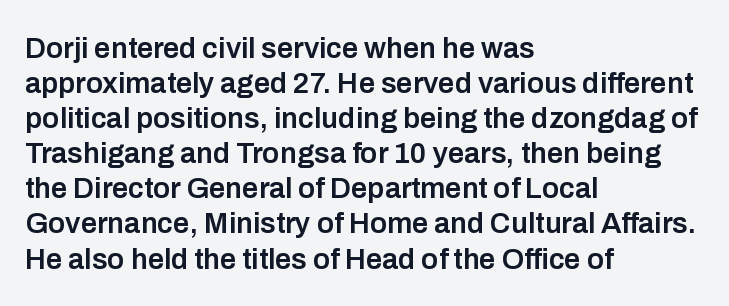
The image shows 29 px semibold sans-serif type, upright; set left-aligned, line spacing 1.21x, normal letter spacing, not underlined; low stroke contrast and a medium x-height.
